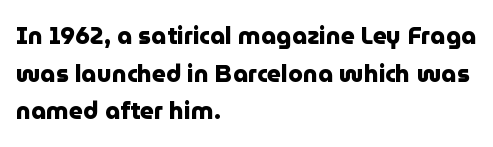
{"italic": "no", "bold": "yes", "underline": "no", "align": "left", "line_spacing": "normal", "line_spacing_ratio": 1.57, "letter_spacing": "normal", "letter_spacing_em": 0.0, "glyph_px": 24}
